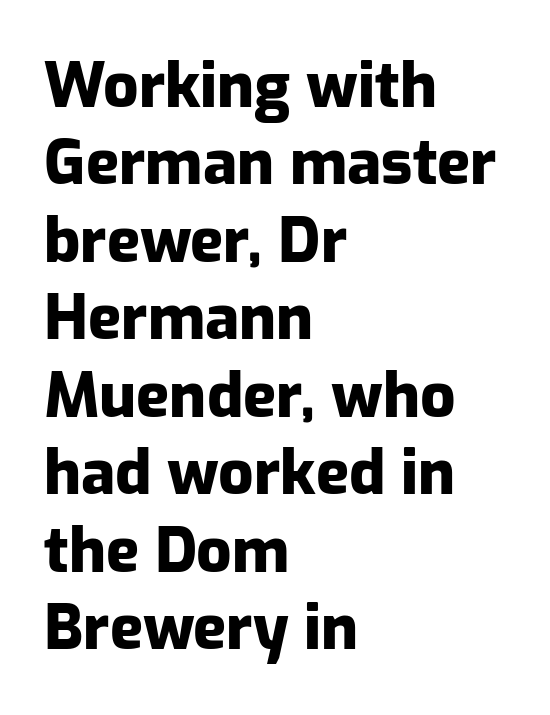
Notice how the passage keeps a crisp vertical edge on the left only. This sample uses plain, unmodified letter spacing. These lines are rendered in a variable-pitch font. Nope, no serifs anywhere on these letters.
